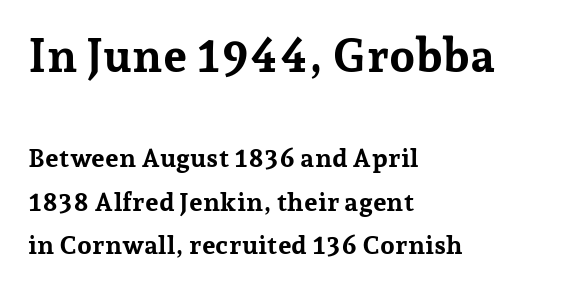
In this sample the first text group is rendered at the bigger scale. The typesetting leans heavy: a genuine bold. A classic flush-left, rag-right setting is used for this passage. Spacing verdict: proportional, widths tailored to each character. Quick note: not italic, upright.
